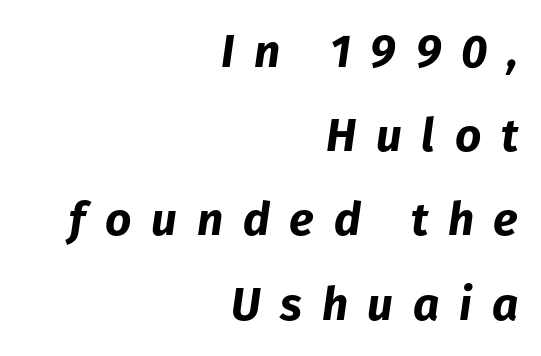
Strong, thick strokes mark this as bold type. The typography opts for an oblique posture over an upright one. The space directly below the letters is spotless. Do the characters align in a grid? No, the font is proportional. The face used here is rendered with a markedly widened letterfit.
